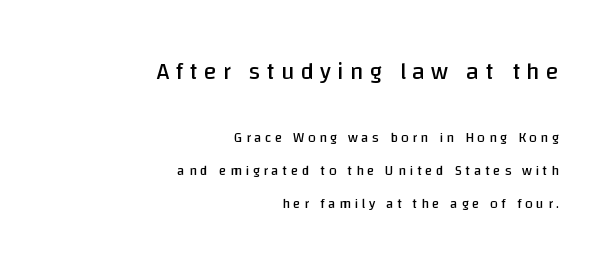
Q: Is the text bold? A: No.
Q: Is the text italic (slanted)? A: No, it is upright.
Q: Is the text underlined? A: No.
Q: How is the paragraph aligned? A: Right-aligned.
Q: Is the spacing between letters normal or unusually wide? A: Unusually wide.
Q: Is the spacing between lines tight, normal or loose? A: Loose.
Q: Which block of text is set in a larger size, the first (top) or the second (bottom)? A: The first (top) one.
